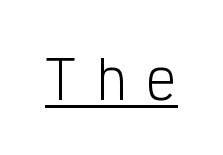
{"serif": "no", "italic": "no", "bold": "no", "weight": "light", "width": "condensed", "stroke_contrast": "low", "x_height": "medium", "monospaced": "yes", "underline": "yes", "letter_spacing": "wide", "letter_spacing_em": 0.37, "glyph_px": 52}
